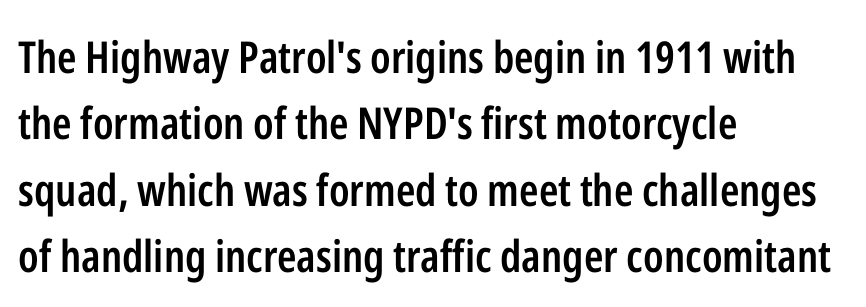
The image shows 44 px semibold, condensed sans-serif type, upright; set left-aligned, normal line spacing (1.51x), normal letter spacing, not underlined; low stroke contrast and a medium x-height.
